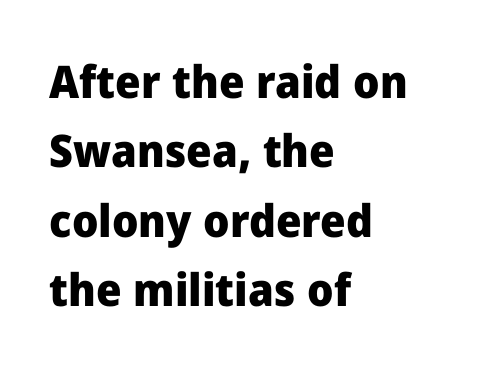
The image shows 45 px heavy sans-serif type, upright; set left-aligned, normal line spacing (1.54x), normal letter spacing, not underlined; low stroke contrast and a medium x-height.
